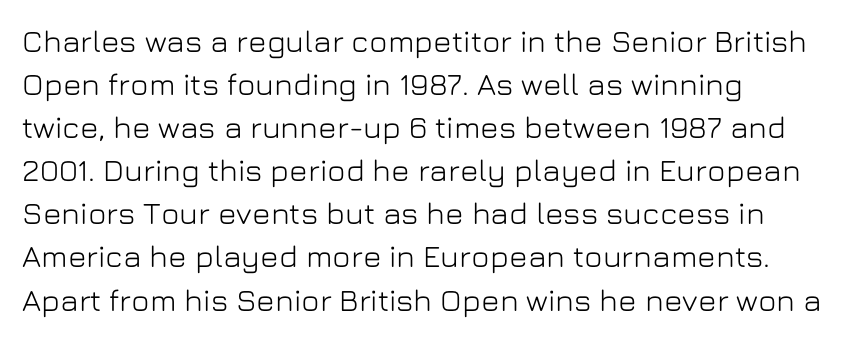
The image shows 31 px sans-serif type, upright; set normal line spacing (1.39x), normal letter spacing, not underlined; low stroke contrast and a medium x-height.
